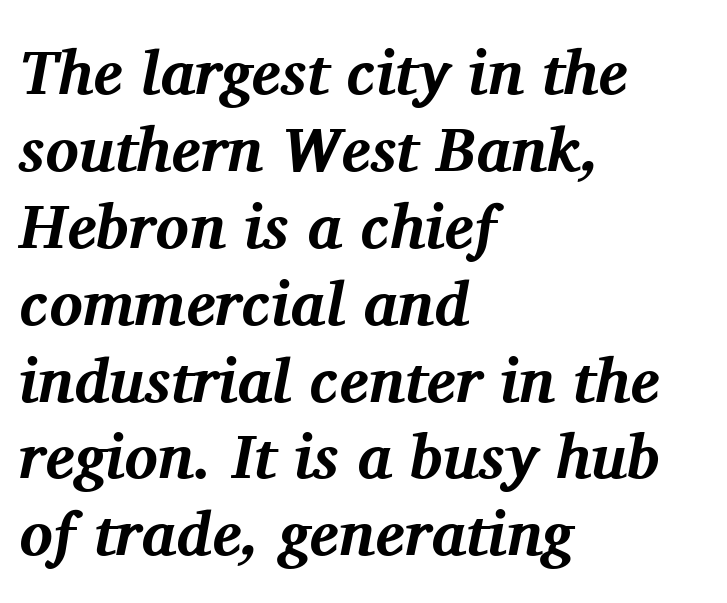
The font's italic variant was chosen for this text. The lines are quadded left. Tracking here is standard; glyphs follow each other at the usual distance. Rule under the text: the space is simply empty. You could not count columns in this text — the font is proportionally spaced.
